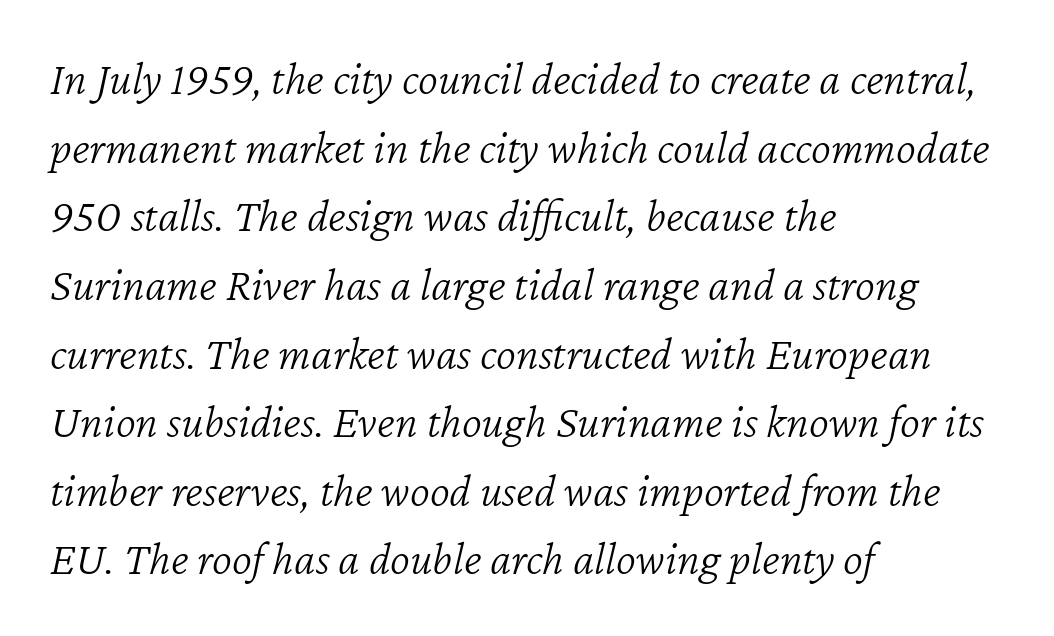
Q: Is the text bold? A: No.
Q: Is the text italic (slanted)? A: Yes, it leans right by about 12 degrees.
Q: Is the text underlined? A: No.
Q: How is the paragraph aligned? A: Left-aligned.
Q: Is the spacing between letters normal or unusually wide? A: Normal.
Q: Is the spacing between lines tight, normal or loose? A: Normal.
Q: Width (condensed, normal, or wide)? A: Normal.
Q: Stroke contrast? A: Low.
Q: x-height? A: Medium.
Q: Monospaced? A: No.
